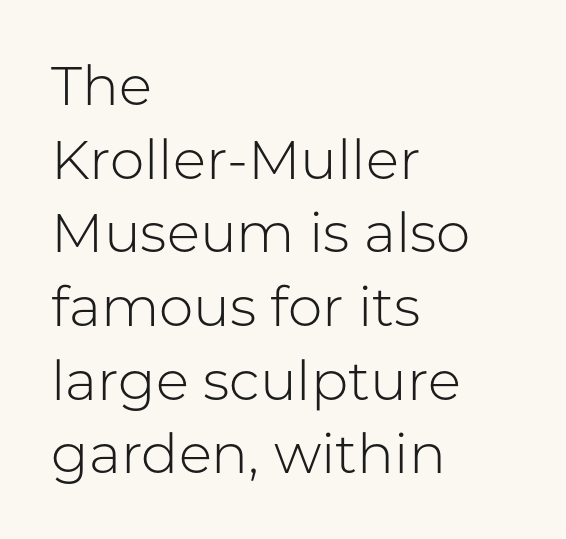
Q: Is the text bold? A: No.
Q: Is the text italic (slanted)? A: No, it is upright.
Q: Is the typeface a serif or a sans-serif typeface? A: Sans-serif.
Q: Is the text underlined? A: No.
Q: How is the paragraph aligned? A: Left-aligned.
Q: Is the spacing between letters normal or unusually wide? A: Normal.
Q: Is the spacing between lines tight, normal or loose? A: Normal.
Q: Width (condensed, normal, or wide)? A: Normal.
Q: Stroke contrast? A: Low.
Q: x-height? A: Medium.
Q: Monospaced? A: No.
